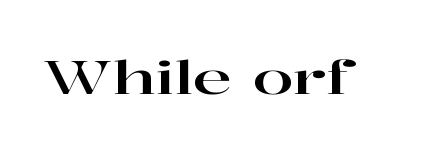
{"serif": "yes", "italic": "no", "width": "wide", "stroke_contrast": "high", "x_height": "medium", "monospaced": "no", "underline": "no", "letter_spacing": "normal", "letter_spacing_em": 0.0, "glyph_px": 47}
